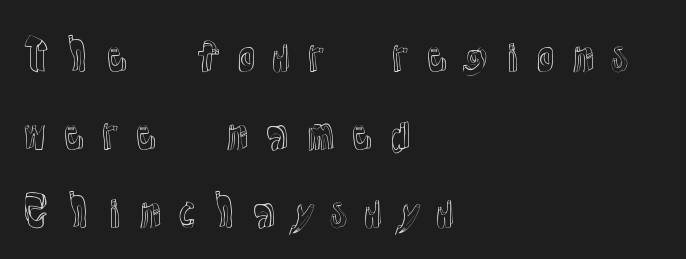
{"italic": "no", "width": "normal", "x_height": "medium", "monospaced": "no", "underline": "no", "align": "left", "line_spacing": "loose", "line_spacing_ratio": 1.95, "letter_spacing": "wide", "letter_spacing_em": 0.29, "glyph_px": 40}
